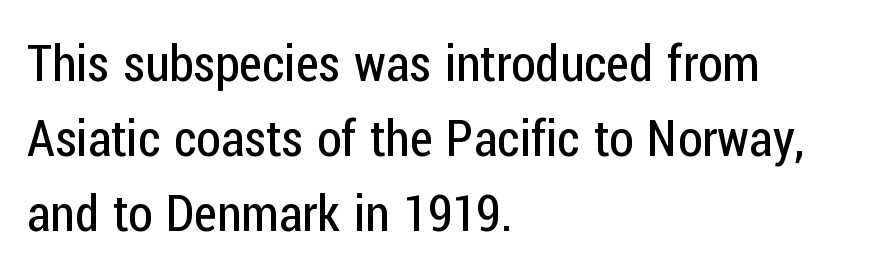
The line texture is even and compact thanks to regular tracking. The leading is moderate, giving the passage an even texture. This sample uses an upright cut, with every glyph sitting square on the baseline. Stroke thickness stays within the range of a standard reading face or lighter.
